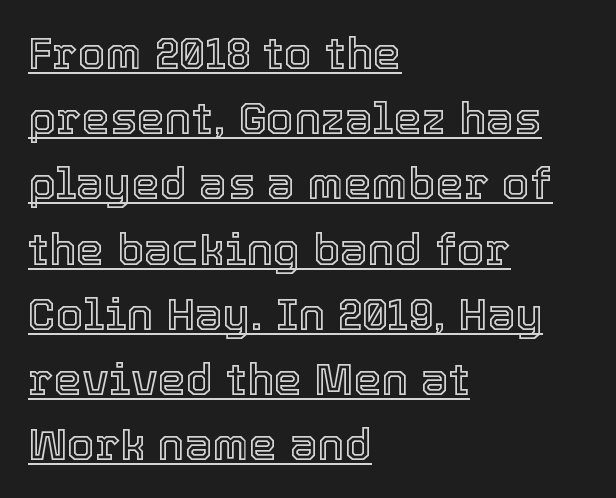
{"italic": "no", "width": "normal", "x_height": "medium", "monospaced": "no", "underline": "yes", "align": "left", "line_spacing": "normal", "line_spacing_ratio": 1.45, "letter_spacing": "normal", "letter_spacing_em": 0.0, "glyph_px": 45}
